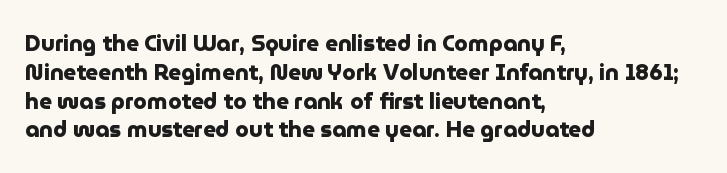
The image shows 22 px bold type, upright; set left-aligned, normal line spacing (1.31x), normal letter spacing, not underlined.
